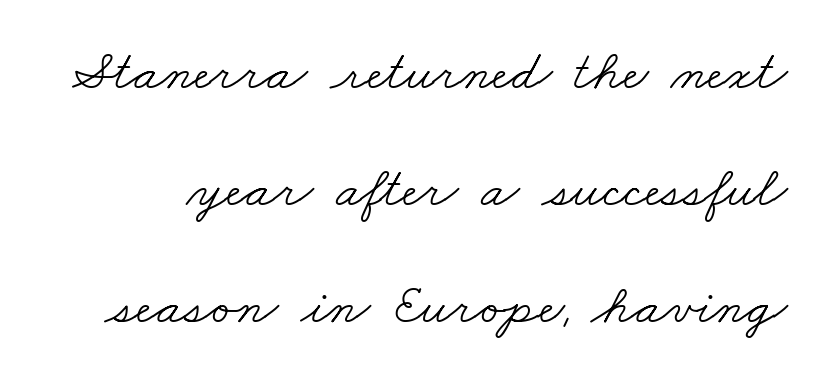
Q: Is the text bold? A: No.
Q: Is the typeface a serif or a sans-serif typeface? A: Serif.
Q: Is the text underlined? A: No.
Q: Is the spacing between letters normal or unusually wide? A: Normal.
Q: Is the spacing between lines tight, normal or loose? A: Loose.
Q: Width (condensed, normal, or wide)? A: Wide.
Q: Stroke contrast? A: Low.
Q: x-height? A: Small.
Q: Monospaced? A: No.
